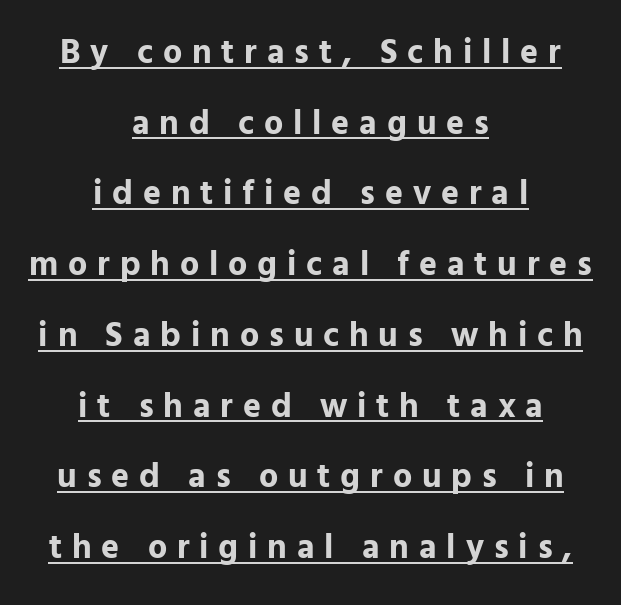
Rendered with straight, roman letterforms. The passage shown is underscored from start to finish. Each word looks stretched out because of the extra space between its letters. The passage shown stacks its lines with a broad gap. The rendering uses natural spacing where letterforms have individual widths. Heft: maximum for text — a bold.
